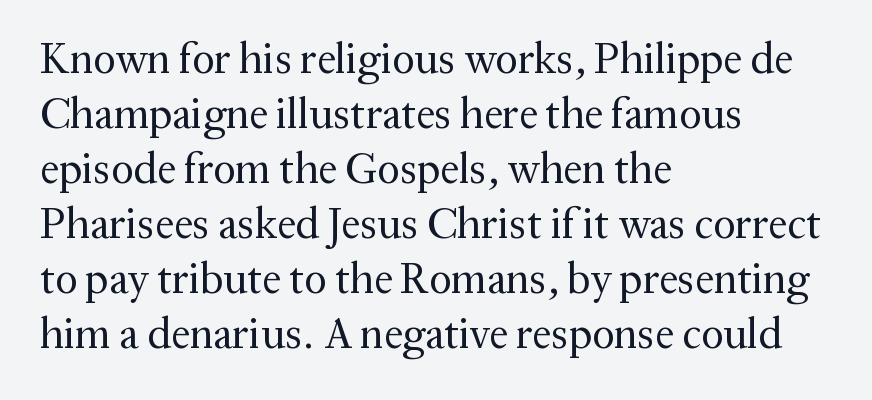
No italicization has been applied; the sample stays upright. Think of a printed novel: that variable character pitch is what you see here. Caption: standard tracking, unaltered. The face looks like a standard text weight, possibly lighter. Notice how the passage keeps a crisp vertical edge on the left only. The gap between lines stays unmarked.
